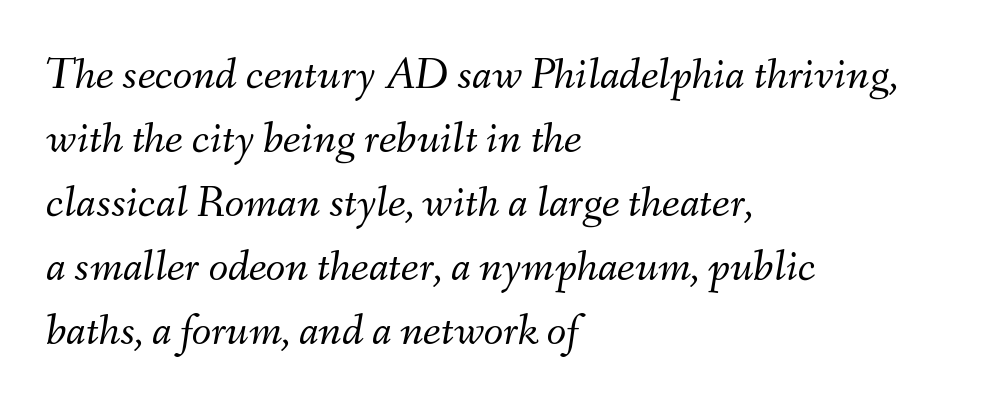
Underline: absent. The type is set solid horizontally, with unmodified tracking. Counters stay open thanks to moderate or lighter strokes. Each line starts at the same left margin while the right side varies.
